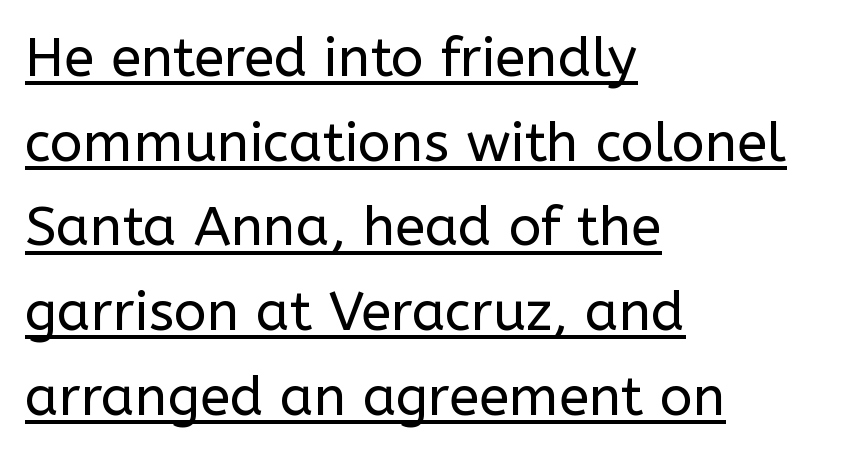
This sample has the flowing, uneven cadence of proportional lettering. The axis of the letterforms is exactly vertical. You can see a thin bar hugging the bottom of the glyphs. On a weight scale, this lands at 450 or below. Does extra space separate the letters? No, they use regular spacing. The rendering anchors every line to the left-hand side.
